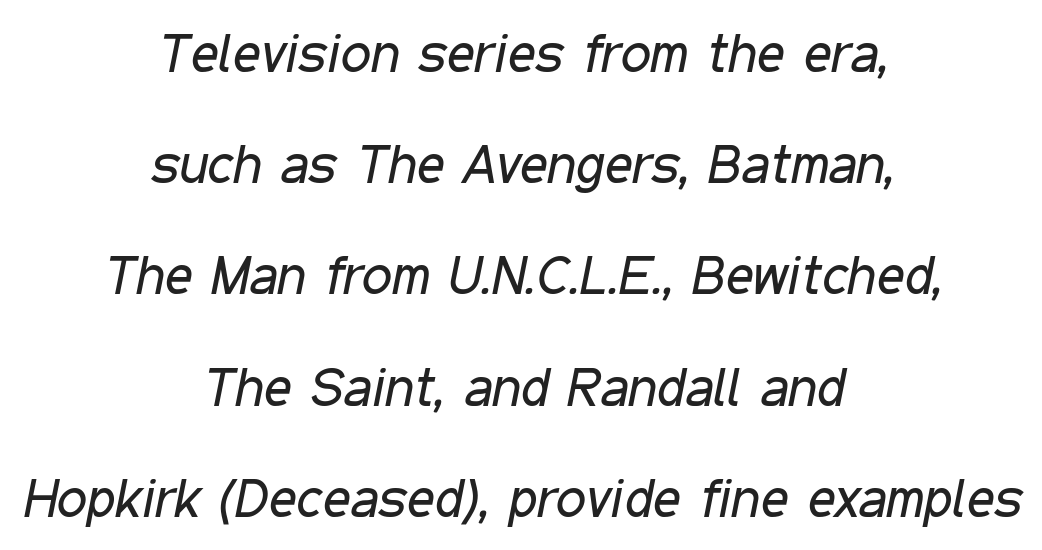
Q: Is the text bold? A: No.
Q: Is the text italic (slanted)? A: Yes, it leans right by about 11 degrees.
Q: Is the text underlined? A: No.
Q: How is the paragraph aligned? A: Centered.
Q: Is the spacing between letters normal or unusually wide? A: Normal.
Q: Is the spacing between lines tight, normal or loose? A: Loose.
Q: Width (condensed, normal, or wide)? A: Condensed.
Q: Stroke contrast? A: Low.
Q: x-height? A: Medium.
Q: Monospaced? A: No.
